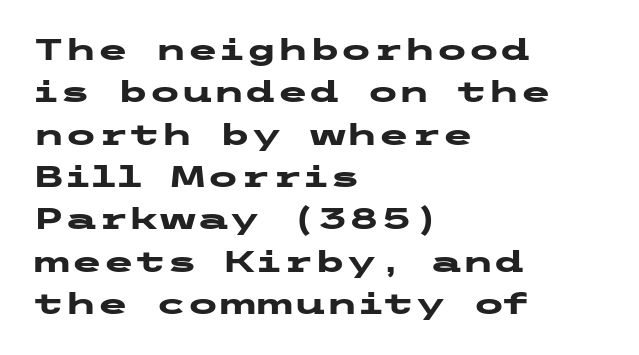
The image shows 29 px heavy, wide sans-serif type, upright; set left-aligned, normal line spacing (1.46x), normal letter spacing, not underlined; low stroke contrast and a medium x-height.
